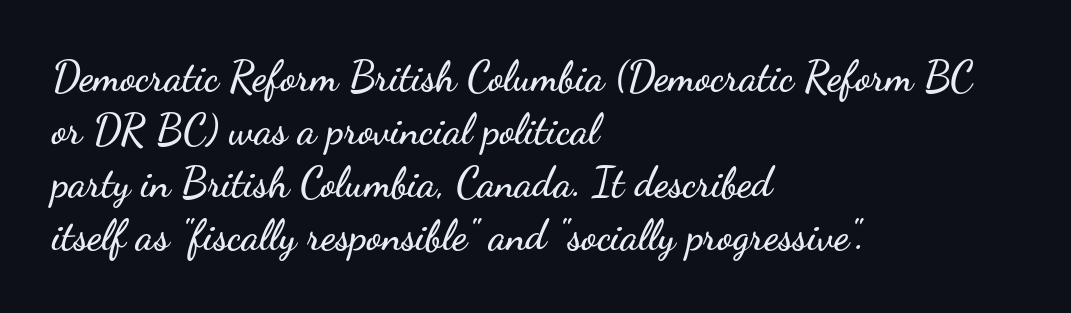
{"serif": "no", "width": "wide", "stroke_contrast": "low", "x_height": "small", "monospaced": "no", "underline": "no", "align": "left", "line_spacing": "normal", "line_spacing_ratio": 1.29, "letter_spacing": "normal", "letter_spacing_em": 0.0, "glyph_px": 41}
